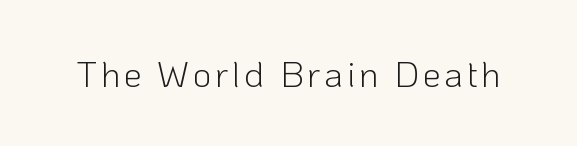
{"serif": "no", "italic": "no", "bold": "no", "weight": "light", "width": "normal", "stroke_contrast": "low", "x_height": "medium", "monospaced": "no", "underline": "no", "glyph_px": 36}
